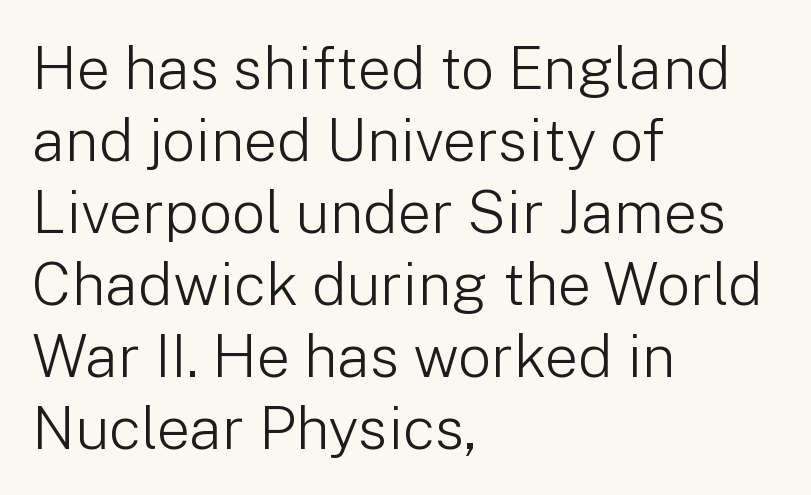
Q: Is the text bold? A: No.
Q: Is the text italic (slanted)? A: No, it is upright.
Q: Is the typeface a serif or a sans-serif typeface? A: Sans-serif.
Q: Is the text underlined? A: No.
Q: How is the paragraph aligned? A: Left-aligned.
Q: Is the spacing between letters normal or unusually wide? A: Normal.
Q: Width (condensed, normal, or wide)? A: Normal.
Q: Stroke contrast? A: Low.
Q: x-height? A: Medium.
Q: Monospaced? A: No.
